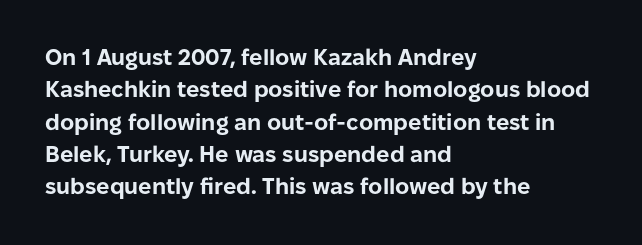
This block has exactly the height ordinary leading produces. A roman cut, with each character standing at attention. Typesetter's note: full bold, strokes at maximum text heaviness. The rendering anchors every line to the left-hand side.
